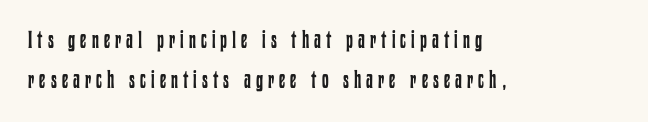
Q: Is the text bold? A: No.
Q: Is the text italic (slanted)? A: No, it is upright.
Q: Is the text underlined? A: No.
Q: How is the paragraph aligned? A: Left-aligned.
Q: Is the spacing between letters normal or unusually wide? A: Unusually wide.
Q: Is the spacing between lines tight, normal or loose? A: Normal.
